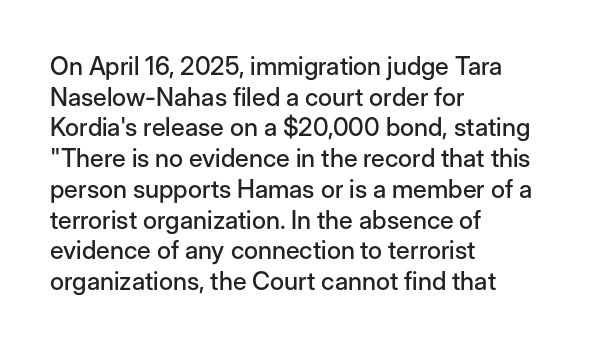
The image shows 25 px text type, upright; set left-aligned, line spacing 1.23x, normal letter spacing, not underlined.
